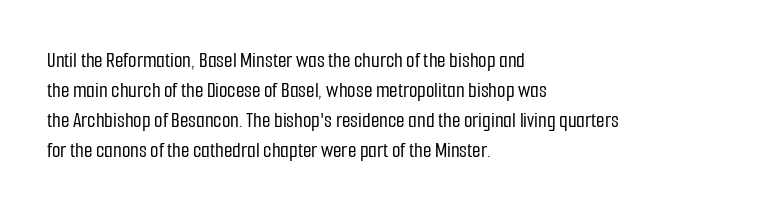
The lettering stays uniformly vertical, giving the passage a roman look. The text block is weighted toward the left margin, trailing off unevenly rightward. A typesetter would call this zero additional tracking. Evenly set lines give the paragraph a standard silhouette.
